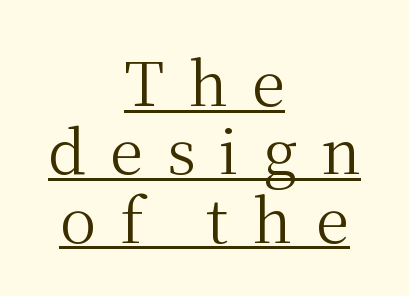
The face looks like a standard text weight, possibly lighter. Leftover space on each line is divided equally before and after the words. Note the varied advance widths — an 'i' is clearly narrower than an 'm'. When letters stand straight like this, we call the style roman or upright. What kind of face is this? One with serifs. Someone cranked the tracking dial way up on this one.
